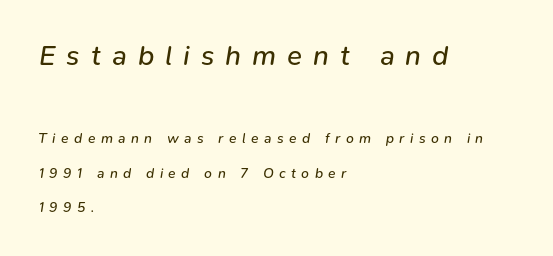
{"italic": "yes", "lean": "right", "slant_degrees": 9, "bold": "no", "weight": "regular", "width": "normal", "stroke_contrast": "low", "x_height": "medium", "monospaced": "no", "underline": "no", "align": "left", "line_spacing": "loose", "line_spacing_ratio": 2.46, "letter_spacing": "wide", "letter_spacing_em": 0.39, "larger_block": "first", "size_ratio": 2.0, "glyph_px": 28}
